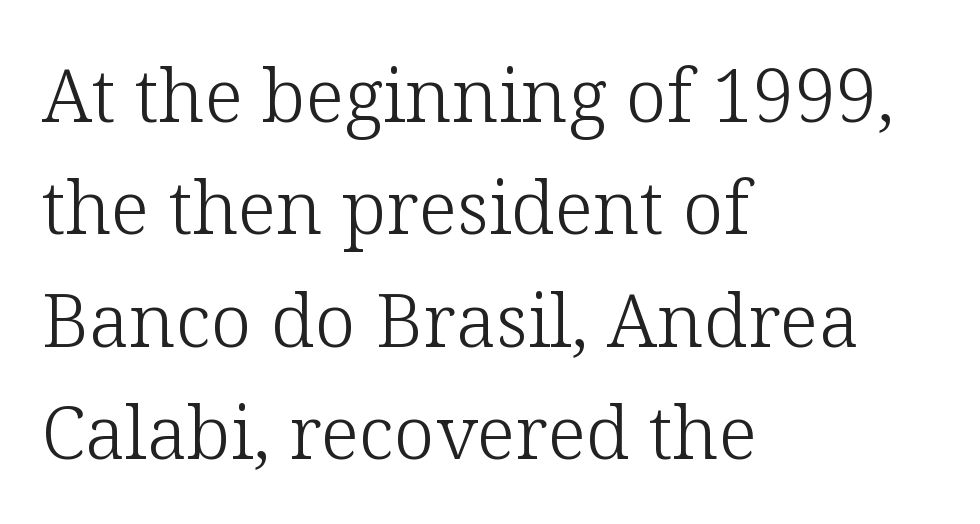
The image shows 74 px light serif type, upright; set left-aligned, normal line spacing (1.52x), normal letter spacing, not underlined; low stroke contrast and a medium x-height.
